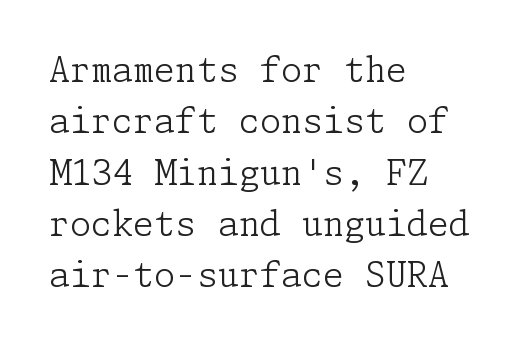
Q: Is the text bold? A: No.
Q: Is the text italic (slanted)? A: No, it is upright.
Q: Is the typeface a serif or a sans-serif typeface? A: Serif.
Q: Is the text underlined? A: No.
Q: How is the paragraph aligned? A: Left-aligned.
Q: Is the spacing between letters normal or unusually wide? A: Normal.
Q: Is the spacing between lines tight, normal or loose? A: Normal.
Q: Width (condensed, normal, or wide)? A: Normal.
Q: Stroke contrast? A: Low.
Q: x-height? A: Medium.
